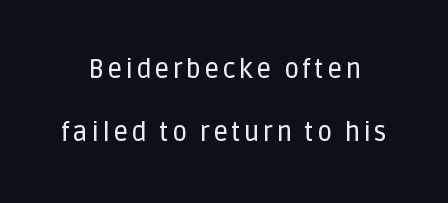
Unmarked baselines from the first word to the last. In terms of posture, this sample is upright. Line spacing here is loose.
